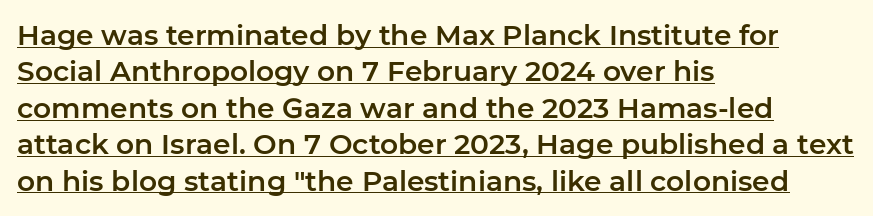
Q: Is the text italic (slanted)? A: No, it is upright.
Q: Is the typeface a serif or a sans-serif typeface? A: Sans-serif.
Q: Is the text underlined? A: Yes.
Q: How is the paragraph aligned? A: Left-aligned.
Q: Is the spacing between letters normal or unusually wide? A: Normal.
Q: Is the spacing between lines tight, normal or loose? A: Normal.
Q: Width (condensed, normal, or wide)? A: Normal.
Q: Stroke contrast? A: Low.
Q: x-height? A: Medium.
Q: Monospaced? A: No.
